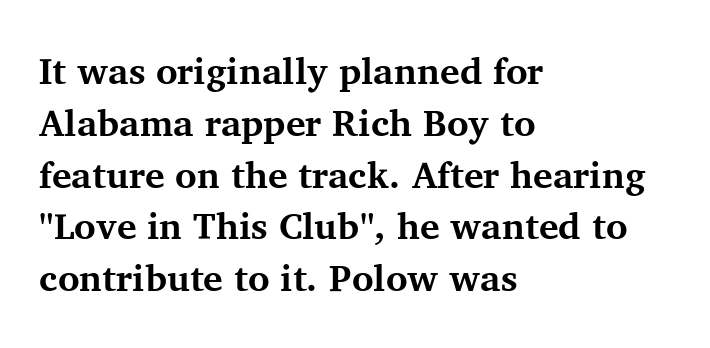
The sample has been set heavy, in full bold. Each letter keeps its own natural width here, so spacing adapts to shape. Line beginnings align vertically; line endings do not. A normal amount of white space separates one row of letters from the next. Ordinary non-slanted type is in use.
